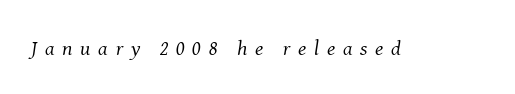
Slant detected: the letters are inclined. The foot of each line stays bare and open. Each word looks stretched out because of the extra space between its letters. Heft: none added — not bold.
